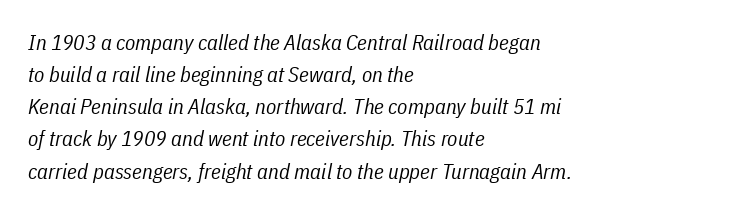
Q: Is the text bold? A: No.
Q: Is the text italic (slanted)? A: Yes, it leans right by about 11 degrees.
Q: Is the text underlined? A: No.
Q: How is the paragraph aligned? A: Left-aligned.
Q: Is the spacing between letters normal or unusually wide? A: Normal.
Q: Is the spacing between lines tight, normal or loose? A: Normal.
